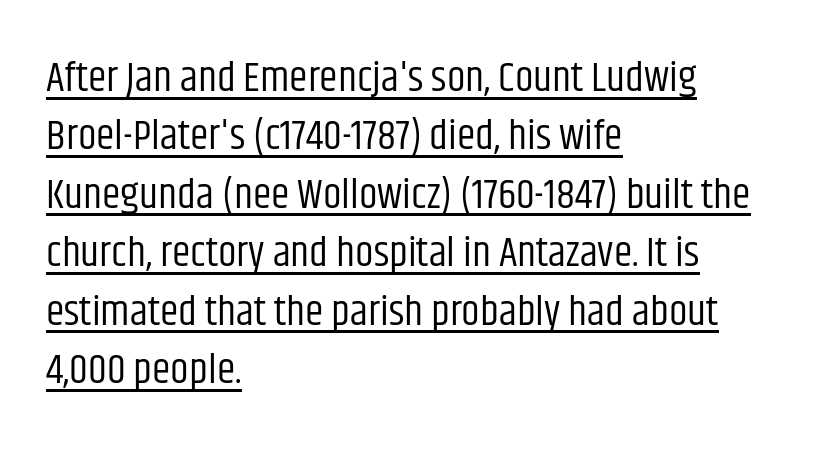
Q: Is the text bold? A: No.
Q: Is the text italic (slanted)? A: No, it is upright.
Q: Is the typeface a serif or a sans-serif typeface? A: Sans-serif.
Q: Is the text underlined? A: Yes.
Q: How is the paragraph aligned? A: Left-aligned.
Q: Is the spacing between letters normal or unusually wide? A: Normal.
Q: Is the spacing between lines tight, normal or loose? A: Normal.
Q: Width (condensed, normal, or wide)? A: Condensed.
Q: Stroke contrast? A: Low.
Q: x-height? A: Large.
Q: Monospaced? A: No.
